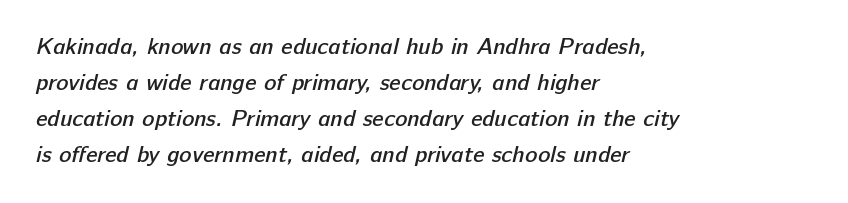
Q: Is the text bold? A: Semi-bold.
Q: Is the text underlined? A: No.
Q: How is the paragraph aligned? A: Left-aligned.
Q: Is the spacing between letters normal or unusually wide? A: Normal.
Q: Is the spacing between lines tight, normal or loose? A: Normal.
